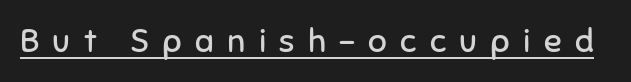
The image shows 33 px regular-weight sans-serif type, upright; set unusually wide letter spacing (+0.4 em), underlined; low stroke contrast and a medium x-height.
